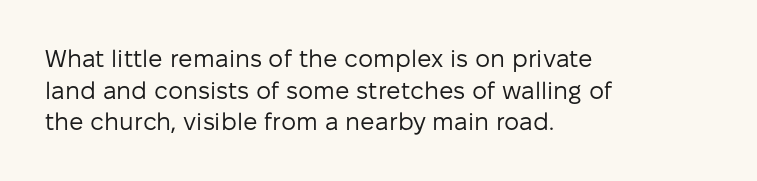
{"italic": "no", "bold": "no", "underline": "no", "align": "left", "line_spacing": "normal", "line_spacing_ratio": 1.32, "letter_spacing": "normal", "letter_spacing_em": 0.0, "glyph_px": 24}
